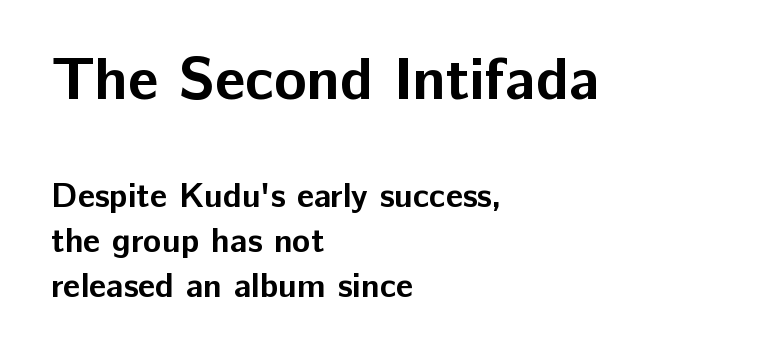
The image shows 60 px bold sans-serif type, upright; set left-aligned, normal line spacing (1.33x), normal letter spacing, not underlined; the first (top) block is 1.76x larger; low stroke contrast and a medium x-height.
